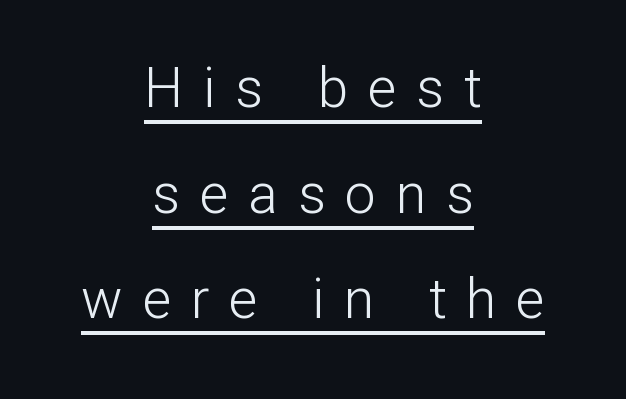
Q: Is the text bold? A: No.
Q: Is the text italic (slanted)? A: No, it is upright.
Q: Is the typeface a serif or a sans-serif typeface? A: Sans-serif.
Q: Is the text underlined? A: Yes.
Q: How is the paragraph aligned? A: Centered.
Q: Is the spacing between letters normal or unusually wide? A: Unusually wide.
Q: Is the spacing between lines tight, normal or loose? A: Loose.
Q: Width (condensed, normal, or wide)? A: Normal.
Q: Stroke contrast? A: Low.
Q: x-height? A: Medium.
Q: Monospaced? A: No.
